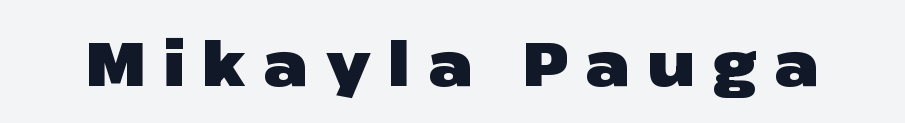
{"serif": "no", "italic": "no", "bold": "yes", "weight": "heavy", "width": "wide", "stroke_contrast": "low", "x_height": "medium", "monospaced": "no", "underline": "no", "letter_spacing": "wide", "letter_spacing_em": 0.28, "glyph_px": 62}
